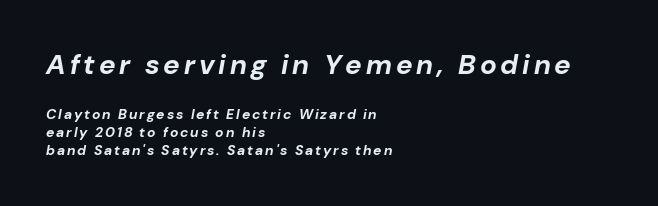
The image shows 28 px bold type, italic (leaning right); set left-aligned, normal line spacing (1.29x), not underlined; the first (top) block is 2.0x larger; low stroke contrast and a medium x-height.
